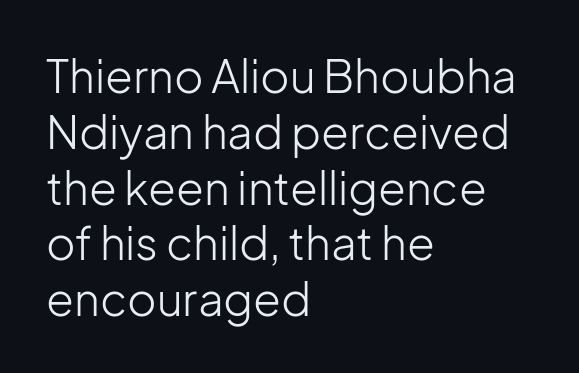
The image shows 45 px light sans-serif type, upright; set left-aligned, line spacing 1.24x, normal letter spacing, not underlined; low stroke contrast and a medium x-height.
